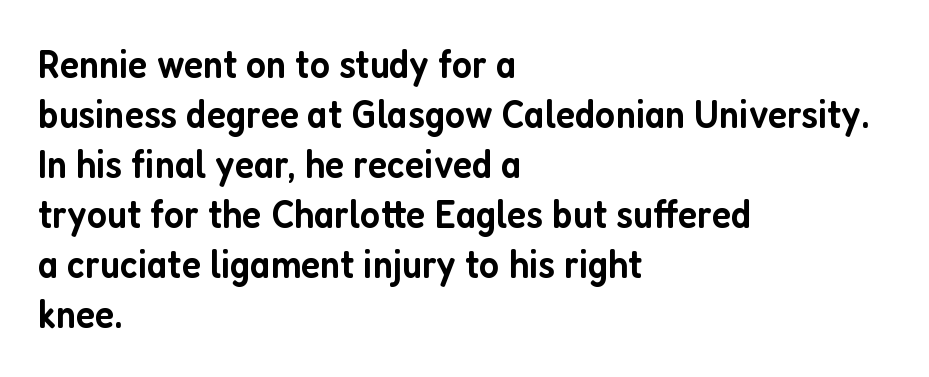
The image shows 41 px semibold, condensed sans-serif type, upright; set left-aligned, line spacing 1.22x, normal letter spacing, not underlined; low stroke contrast and a medium x-height.
